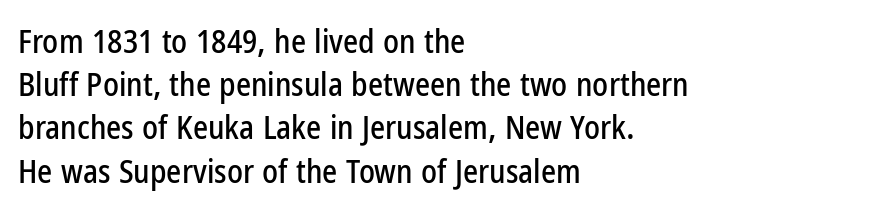
The image shows 32 px condensed sans-serif type, upright; set left-aligned, normal line spacing (1.35x), normal letter spacing, not underlined; low stroke contrast and a medium x-height.
